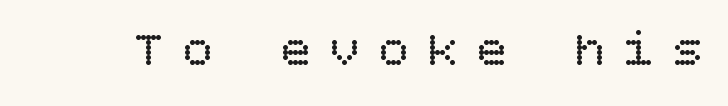
The image shows 50 px regular-weight type, upright; set unusually wide letter spacing (+0.38 em), not underlined; low stroke contrast and a large x-height.
